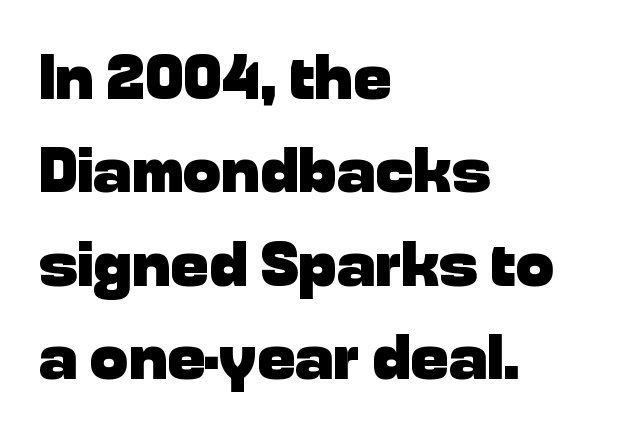
Do the letters lean? They stand straight. Any mark beneath the type? The region is blank. The passage shown is emphatically bold. Rows of type keep a routine distance in the vertical direction.
